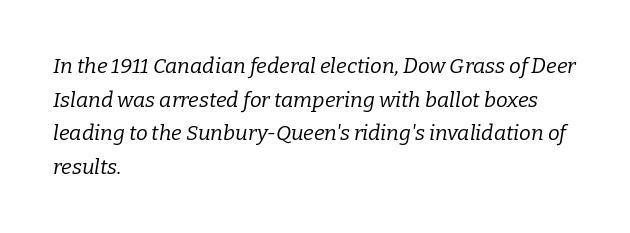
Q: Is the text bold? A: No.
Q: Is the text italic (slanted)? A: Yes, it leans right by about 9 degrees.
Q: Is the text underlined? A: No.
Q: How is the paragraph aligned? A: Left-aligned.
Q: Is the spacing between letters normal or unusually wide? A: Normal.
Q: Is the spacing between lines tight, normal or loose? A: Normal.
